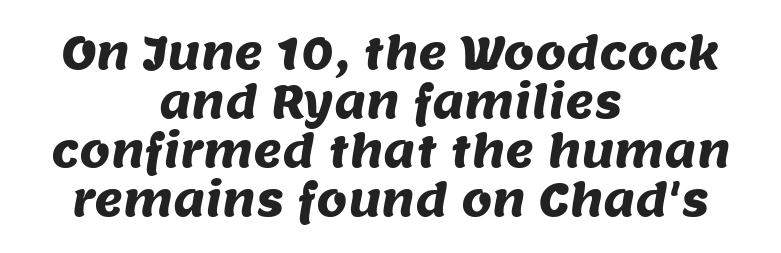
The face used here is a sans, in the tradition of grotesques and geometrics. The rendering uses natural spacing where letterforms have individual widths. Descenders are the only things crossing below the line. Nobody touched the tracking dial on this one. Caption: multi-line text, centered on the measure. Baseline-to-baseline distance is barely more than the letter height.
